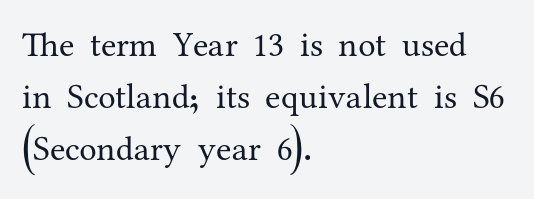
{"serif": "yes", "italic": "no", "bold": "no", "weight": "regular", "width": "normal", "stroke_contrast": "medium", "x_height": "medium", "monospaced": "no", "underline": "no", "align": "left", "line_spacing": "normal", "line_spacing_ratio": 1.48, "letter_spacing": "normal", "letter_spacing_em": 0.0, "glyph_px": 35}
